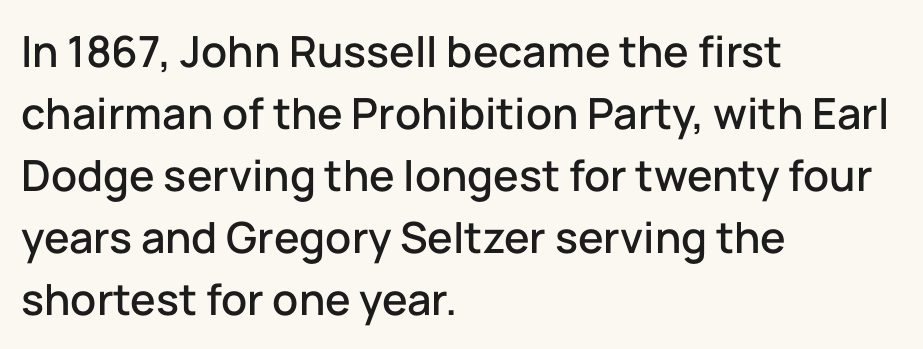
{"serif": "no", "italic": "no", "width": "normal", "stroke_contrast": "low", "x_height": "medium", "monospaced": "no", "underline": "no", "align": "left", "line_spacing": "normal", "line_spacing_ratio": 1.44, "letter_spacing": "normal", "letter_spacing_em": 0.0, "glyph_px": 43}
